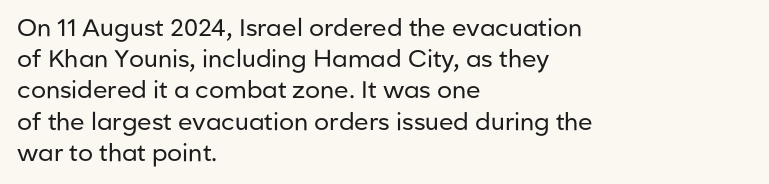
{"italic": "no", "bold": "no", "underline": "no", "align": "left", "line_spacing": "normal", "line_spacing_ratio": 1.3, "letter_spacing": "normal", "letter_spacing_em": 0.0, "glyph_px": 24}
